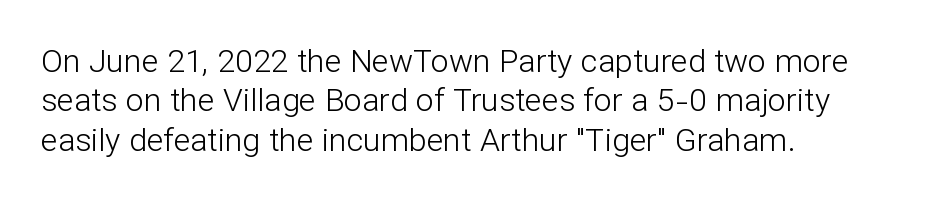
This is sans-serif lettering, the kind often seen on screens and signage. A typesetter would call this proportional, since set widths differ per character. If you drew a ruler down the left edge, every line would touch it. Unmarked baselines from the first word to the last.
